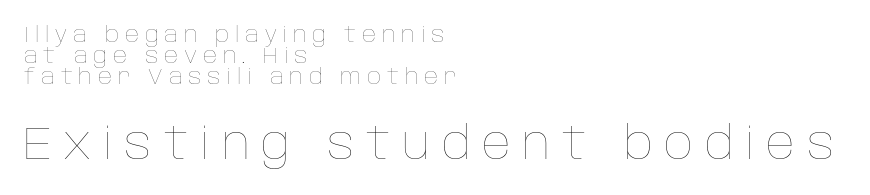
{"italic": "no", "bold": "no", "weight": "thin", "width": "normal", "stroke_contrast": "low", "x_height": "large", "monospaced": "no", "underline": "no", "align": "left", "line_spacing": "tight", "line_spacing_ratio": 0.96, "letter_spacing": "wide", "letter_spacing_em": 0.26, "larger_block": "second", "size_ratio": 2.05, "glyph_px": 45}
